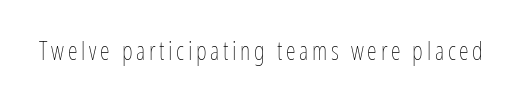
Q: Is the text bold? A: No.
Q: Is the text italic (slanted)? A: No, it is upright.
Q: Is the text underlined? A: No.
